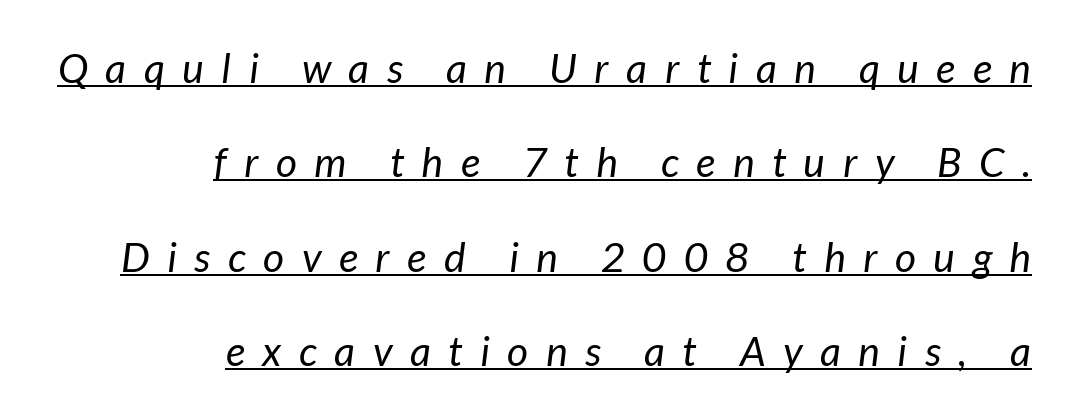
Q: Is the text bold? A: No.
Q: Is the typeface a serif or a sans-serif typeface? A: Sans-serif.
Q: Is the text underlined? A: Yes.
Q: How is the paragraph aligned? A: Right-aligned.
Q: Is the spacing between letters normal or unusually wide? A: Unusually wide.
Q: Is the spacing between lines tight, normal or loose? A: Loose.
Q: Width (condensed, normal, or wide)? A: Normal.
Q: Stroke contrast? A: Low.
Q: x-height? A: Medium.
Q: Monospaced? A: No.
